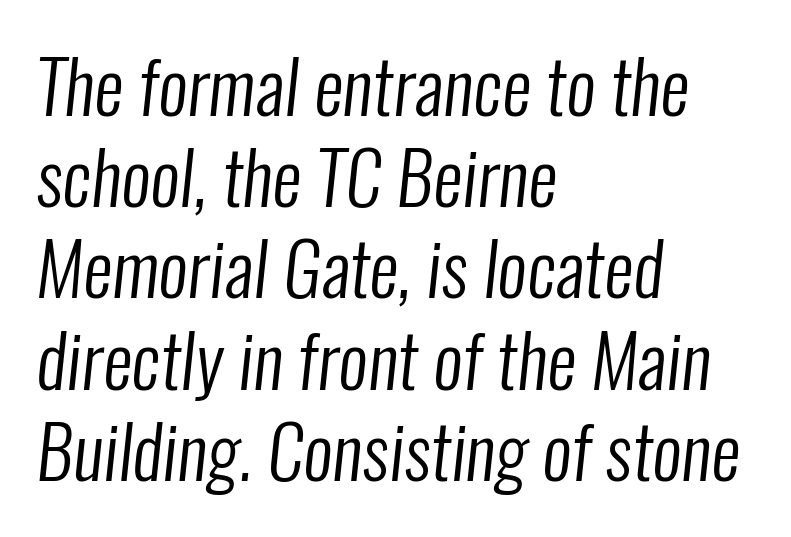
Q: Is the text bold? A: No.
Q: Is the typeface a serif or a sans-serif typeface? A: Sans-serif.
Q: Is the text underlined? A: No.
Q: How is the paragraph aligned? A: Left-aligned.
Q: Is the spacing between letters normal or unusually wide? A: Normal.
Q: Is the spacing between lines tight, normal or loose? A: Normal.
Q: Width (condensed, normal, or wide)? A: Condensed.
Q: Stroke contrast? A: Low.
Q: x-height? A: Medium.
Q: Monospaced? A: No.
